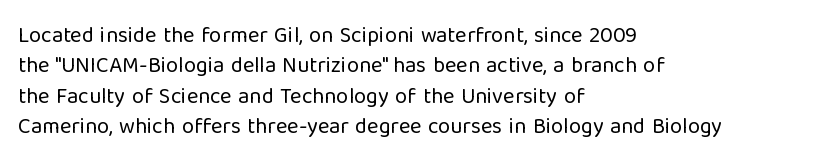
A quiet, ordinary-to-light weight characterises the typeface. The text block is weighted toward the left margin, trailing off unevenly rightward. This rendering leaves character spacing at its baseline value. Characters remain perfectly vertical along every line. The strip under each line holds only bare page.
